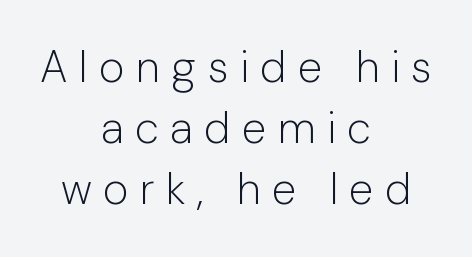
{"serif": "no", "italic": "no", "bold": "no", "weight": "light", "width": "normal", "stroke_contrast": "low", "x_height": "medium", "monospaced": "no", "underline": "no", "align": "center", "line_spacing": "normal", "line_spacing_ratio": 1.39, "letter_spacing": "wide", "letter_spacing_em": 0.26, "glyph_px": 44}
